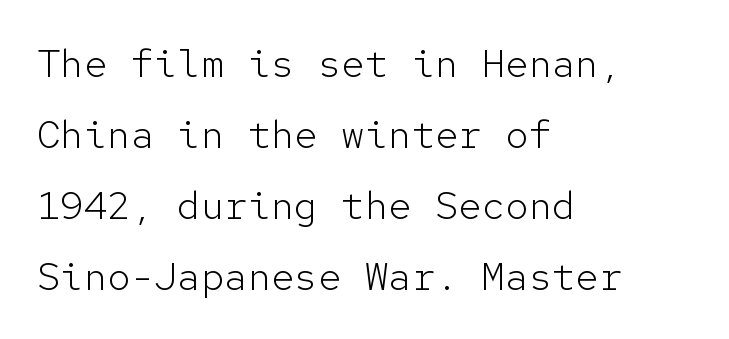
Q: Is the text bold? A: No.
Q: Is the text italic (slanted)? A: No, it is upright.
Q: Is the typeface a serif or a sans-serif typeface? A: Sans-serif.
Q: Is the text underlined? A: No.
Q: How is the paragraph aligned? A: Left-aligned.
Q: Is the spacing between letters normal or unusually wide? A: Normal.
Q: Width (condensed, normal, or wide)? A: Normal.
Q: Stroke contrast? A: Low.
Q: x-height? A: Medium.
Q: Monospaced? A: Yes.
